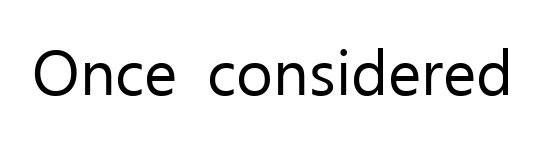
The passage shown is not bold in any degree. Honestly, the letter spacing is just normal — you wouldn't notice it. The characters display no serif detailing; their extremities are plain. Note the varied advance widths — an 'i' is clearly narrower than an 'm'. Letters rest on an invisible, unmarked baseline.
